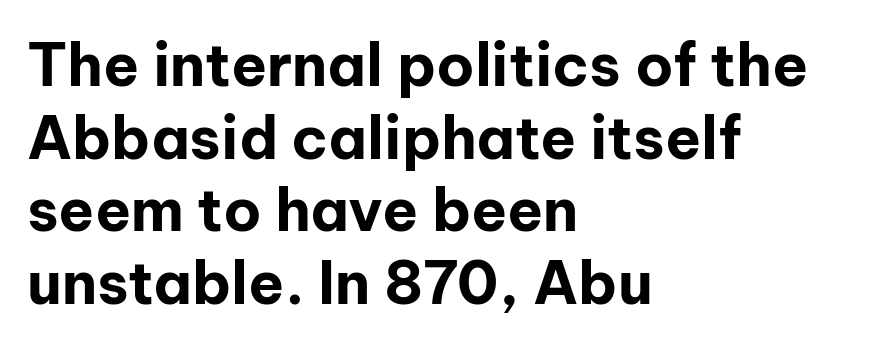
Here the glyphs are tracked normally, forming tight word shapes. Does the lettering tilt? It doesn't — this is upright. This sample uses a sans-serif face. Here the designer chose a conventional face with non-uniform glyph widths. Plenty of ink on the page — the face is bold. Words float on clear page, feet unadorned.
